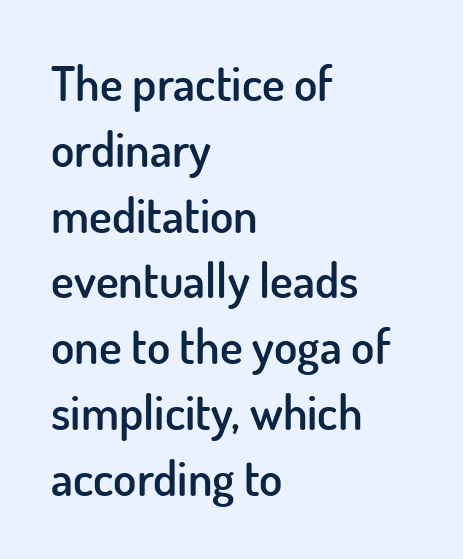
{"serif": "no", "italic": "no", "bold": "semi", "weight": "semibold", "width": "normal", "stroke_contrast": "low", "x_height": "small", "monospaced": "no", "underline": "no", "align": "left", "line_spacing": "normal", "line_spacing_ratio": 1.37, "letter_spacing": "normal", "letter_spacing_em": 0.0, "glyph_px": 48}
